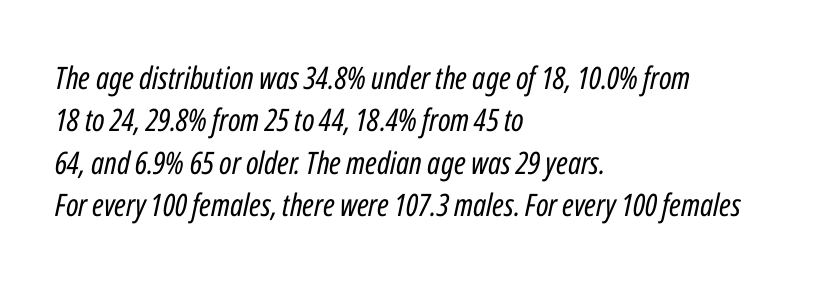
Q: Is the text bold? A: No.
Q: Is the text italic (slanted)? A: Yes, it leans right by about 12 degrees.
Q: Is the text underlined? A: No.
Q: How is the paragraph aligned? A: Left-aligned.
Q: Is the spacing between letters normal or unusually wide? A: Normal.
Q: Is the spacing between lines tight, normal or loose? A: Normal.
Q: Width (condensed, normal, or wide)? A: Condensed.
Q: Stroke contrast? A: Low.
Q: x-height? A: Medium.
Q: Monospaced? A: No.
